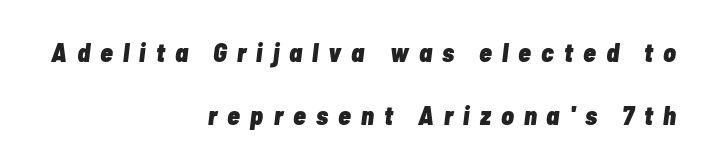
{"italic": "yes", "lean": "right", "slant_degrees": 7, "bold": "yes", "underline": "no", "align": "right", "line_spacing": "loose", "line_spacing_ratio": 2.41, "letter_spacing": "wide", "letter_spacing_em": 0.39, "glyph_px": 26}
